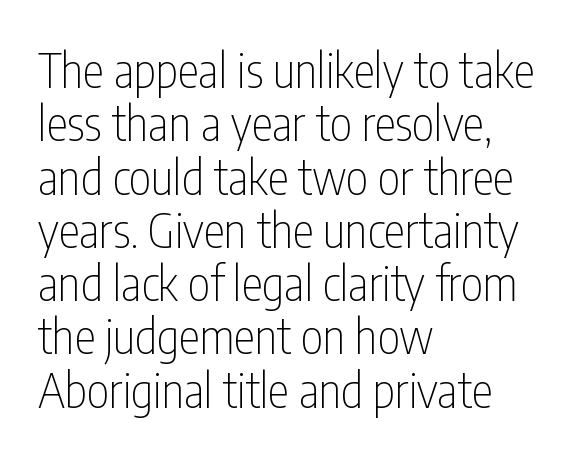
Quick note: interline space is minimal. The strokes carry an ordinary text weight at most. What kind of face is this? One without serifs — a sans. A typesetter would mark this as roman, not italic.
